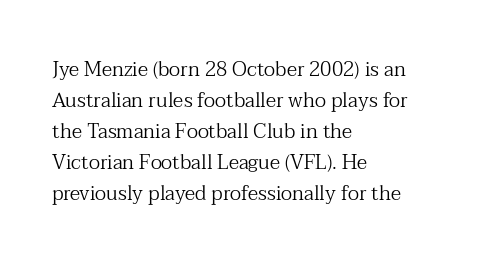
The image shows 20 px text type, upright; set left-aligned, normal line spacing (1.55x), normal letter spacing, not underlined.
